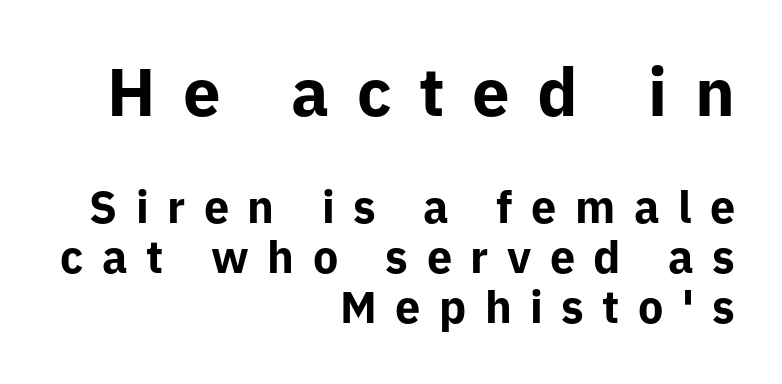
{"serif": "no", "italic": "no", "bold": "yes", "weight": "bold", "width": "normal", "stroke_contrast": "low", "x_height": "medium", "monospaced": "no", "underline": "no", "align": "right", "line_spacing": "tight", "line_spacing_ratio": 1.12, "letter_spacing": "wide", "letter_spacing_em": 0.41, "larger_block": "first", "size_ratio": 1.49, "glyph_px": 67}
